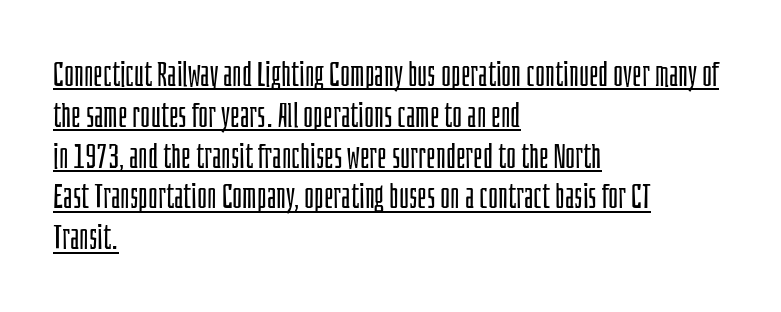
{"serif": "no", "italic": "no", "bold": "no", "weight": "light", "width": "condensed", "stroke_contrast": "low", "x_height": "large", "monospaced": "no", "underline": "yes", "align": "left", "line_spacing_ratio": 1.2, "letter_spacing": "normal", "letter_spacing_em": 0.0, "glyph_px": 34}
